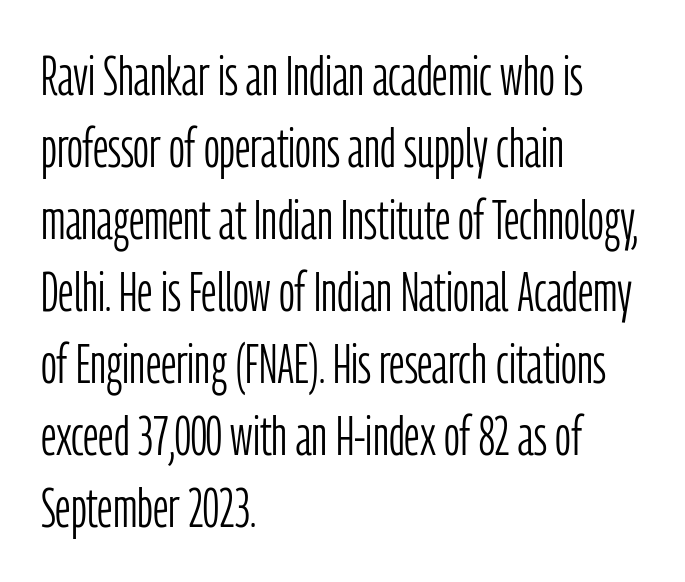
{"serif": "no", "italic": "no", "bold": "no", "weight": "light", "width": "condensed", "stroke_contrast": "low", "x_height": "medium", "monospaced": "no", "underline": "no", "align": "left", "line_spacing": "normal", "line_spacing_ratio": 1.31, "letter_spacing": "normal", "letter_spacing_em": 0.0, "glyph_px": 55}
